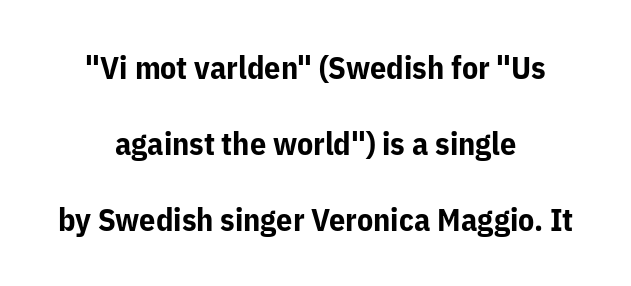
{"serif": "no", "italic": "no", "bold": "yes", "weight": "bold", "width": "normal", "stroke_contrast": "low", "x_height": "medium", "monospaced": "no", "underline": "no", "align": "center", "line_spacing": "loose", "line_spacing_ratio": 2.37, "letter_spacing": "normal", "letter_spacing_em": 0.0, "glyph_px": 32}
